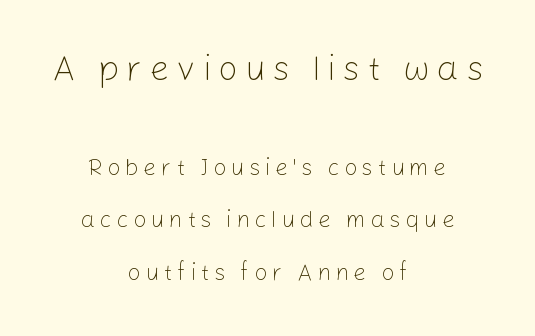
The image shows 35 px light sans-serif type, upright; set centered, loose line spacing (2.28x), unusually wide letter spacing (+0.2 em), not underlined; the first (top) block is 1.52x larger; low stroke contrast and a medium x-height.
